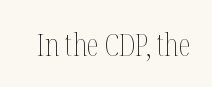
Look at the tracking — it's just the regular setting, nothing added. The strip under each line holds only bare page. The typesetting does not lean heavy: it is not bold. This sample has the flowing, uneven cadence of proportional lettering.
